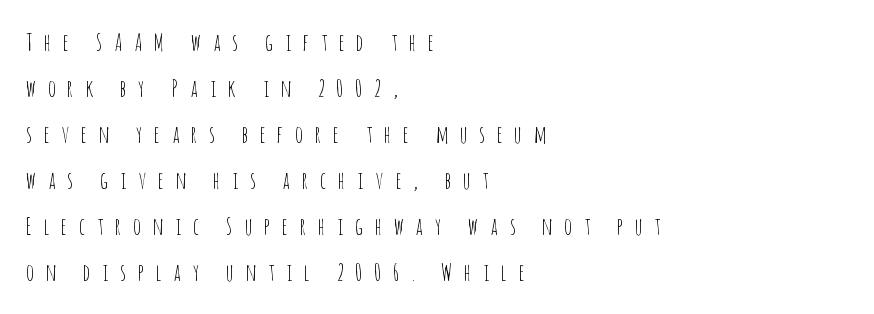
{"italic": "no", "bold": "no", "underline": "no", "align": "left", "line_spacing": "loose", "line_spacing_ratio": 1.92, "letter_spacing": "wide", "letter_spacing_em": 0.49, "glyph_px": 24}
